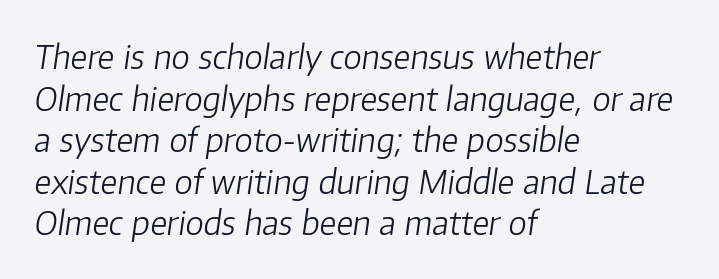
The image shows 33 px light type, italic (leaning right); set left-aligned, normal line spacing (1.26x), normal letter spacing, not underlined; low stroke contrast and a medium x-height.
